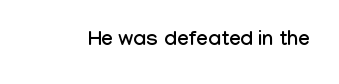
The image shows 21 px text type, upright; set normal letter spacing, not underlined.
